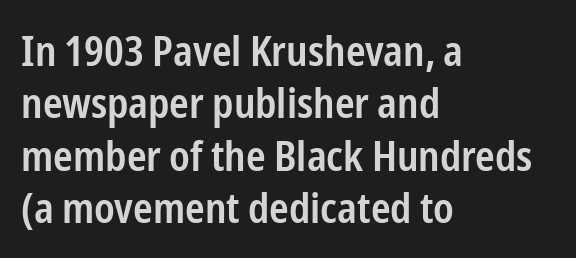
This rendering leaves character spacing at its baseline value. The designer went with a sans here, leaving each stem footless. Students, observe: this is what conventionally led text looks like. Horizontally, the lines are justified to the leading edge only.
